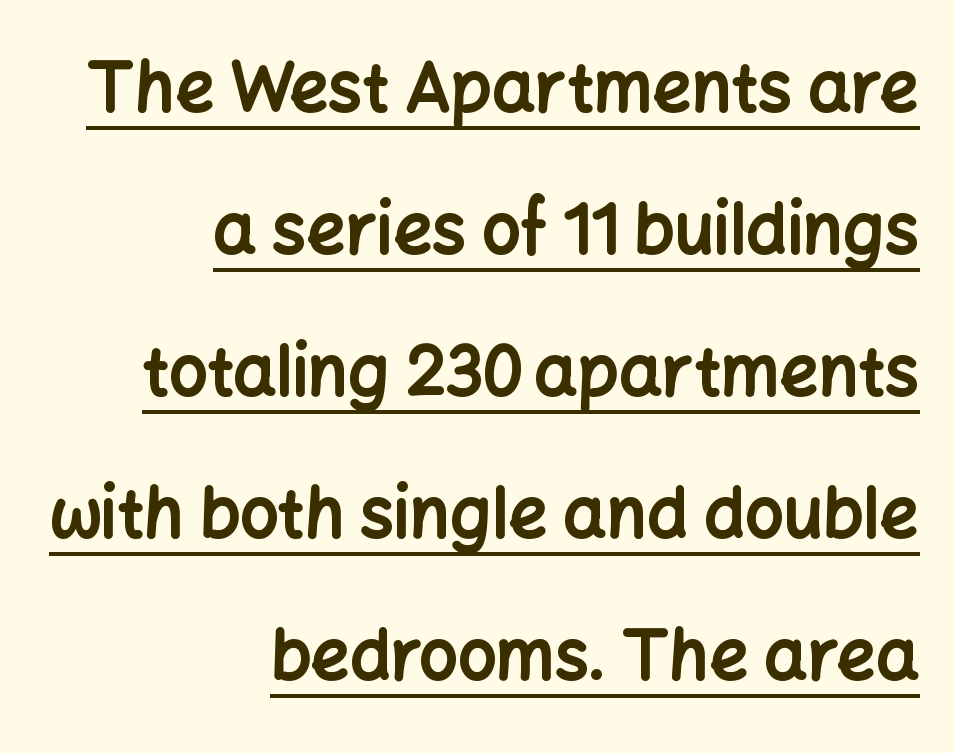
The image shows 68 px bold sans-serif type, upright; set right-aligned, loose line spacing (2.09x), normal letter spacing, underlined; low stroke contrast and a medium x-height.
